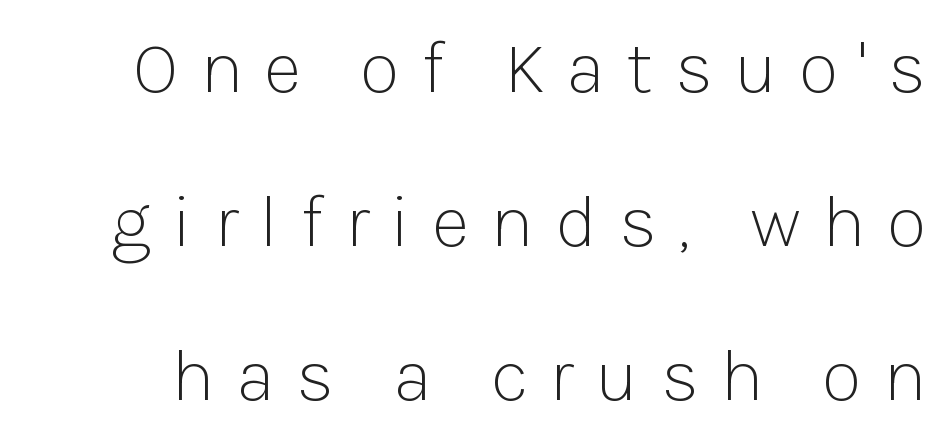
The letters advance in unequal steps, a hallmark of proportional type. A clean baseline with only descenders dipping below it. Baseline-to-baseline distance is far greater than the letter height. Upright lettering throughout.
